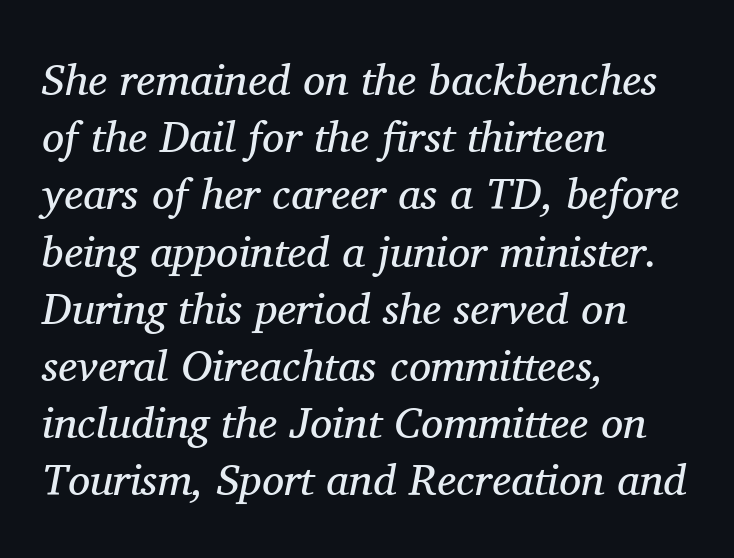
Q: Is the text bold? A: No.
Q: Is the text italic (slanted)? A: Yes, it leans right by about 11 degrees.
Q: Is the typeface a serif or a sans-serif typeface? A: Serif.
Q: Is the text underlined? A: No.
Q: How is the paragraph aligned? A: Left-aligned.
Q: Is the spacing between letters normal or unusually wide? A: Normal.
Q: Is the spacing between lines tight, normal or loose? A: Normal.
Q: Width (condensed, normal, or wide)? A: Normal.
Q: Stroke contrast? A: Medium.
Q: x-height? A: Medium.
Q: Monospaced? A: No.
